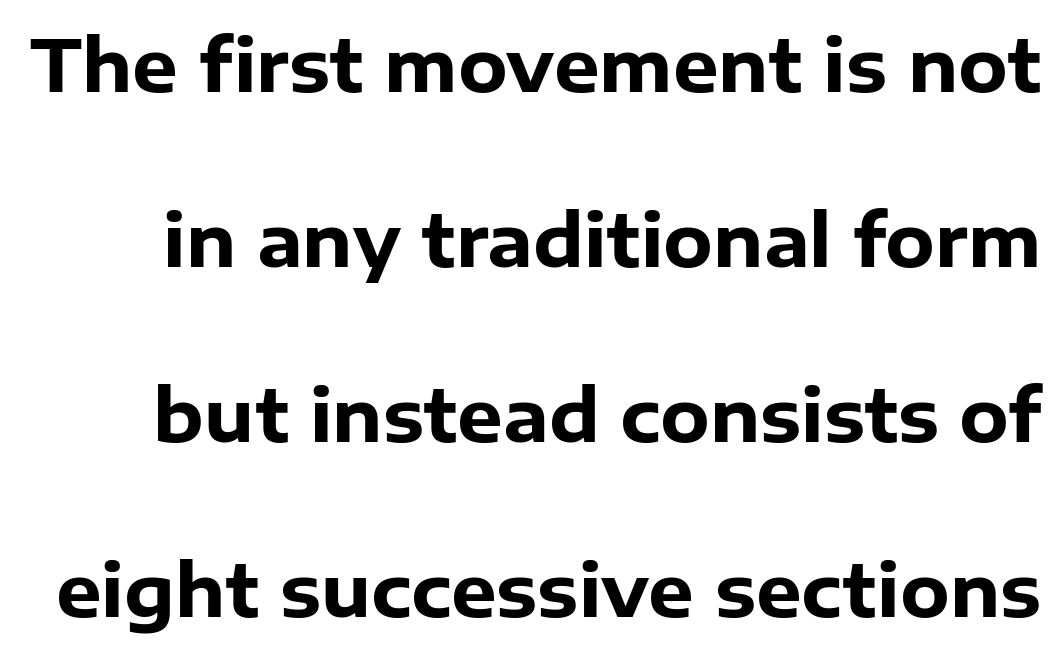
{"serif": "no", "italic": "no", "bold": "yes", "weight": "heavy", "width": "normal", "stroke_contrast": "low", "x_height": "medium", "monospaced": "no", "underline": "no", "line_spacing": "loose", "line_spacing_ratio": 2.43, "letter_spacing": "normal", "letter_spacing_em": 0.0, "glyph_px": 72}
